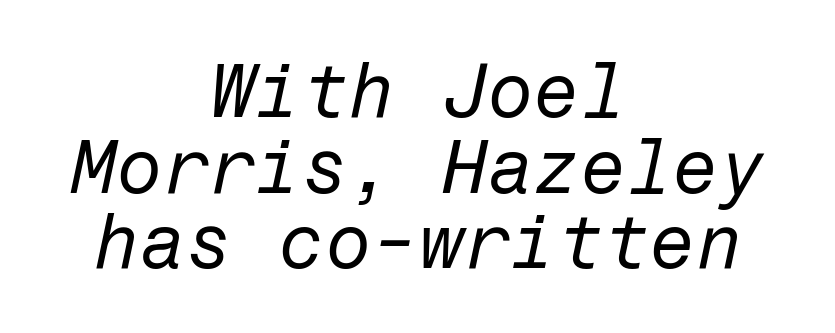
The image shows 75 px regular-weight type, italic (leaning right); set centered, tight line spacing (1.01x), normal letter spacing, not underlined; low stroke contrast and a medium x-height.
